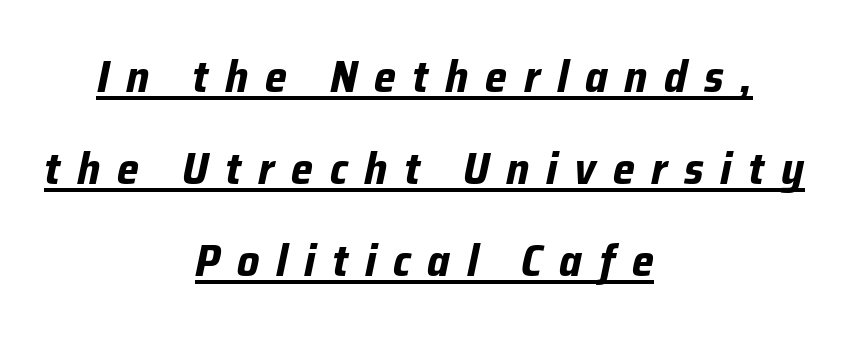
{"italic": "yes", "lean": "right", "slant_degrees": 12, "bold": "yes", "weight": "bold", "width": "normal", "stroke_contrast": "low", "x_height": "medium", "monospaced": "no", "underline": "yes", "align": "center", "line_spacing": "loose", "line_spacing_ratio": 2.09, "letter_spacing": "wide", "letter_spacing_em": 0.38, "glyph_px": 44}
